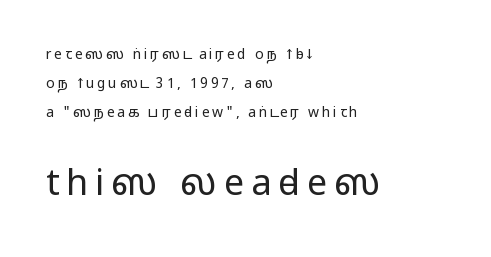
Notice the wide empty band between every row — that's loose leading. Leftover space on each line is placed entirely after the last word. Every stem runs plumb, perpendicular to the baseline. The letters advance in unequal steps, a hallmark of proportional type. A light-to-regular cut is what we see here.
